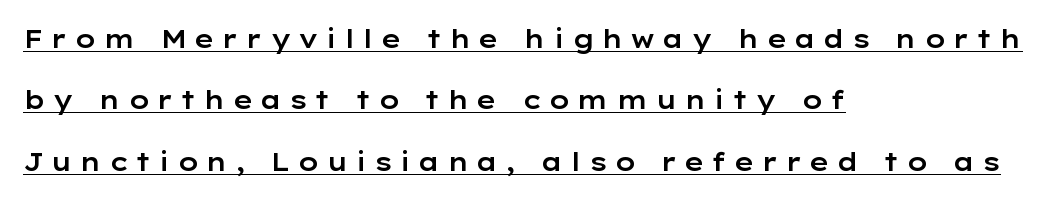
Q: Is the text italic (slanted)? A: No, it is upright.
Q: Is the text underlined? A: Yes.
Q: How is the paragraph aligned? A: Left-aligned.
Q: Is the spacing between letters normal or unusually wide? A: Unusually wide.
Q: Is the spacing between lines tight, normal or loose? A: Loose.
